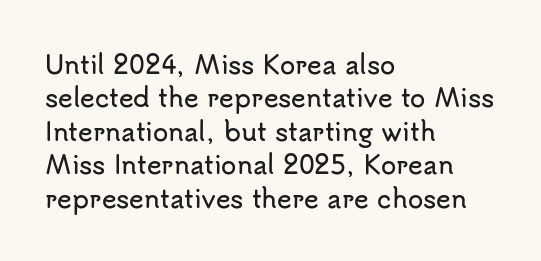
The image shows 25 px text type, upright; set left-aligned, normal line spacing (1.34x), normal letter spacing, not underlined.
